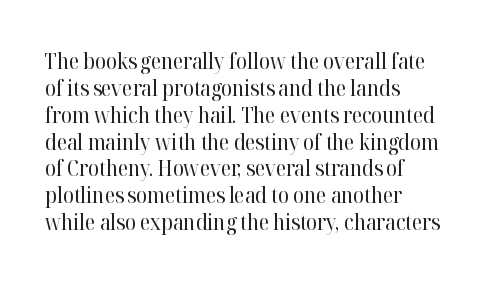
Q: Is the text bold? A: No.
Q: Is the text italic (slanted)? A: No, it is upright.
Q: Is the text underlined? A: No.
Q: How is the paragraph aligned? A: Left-aligned.
Q: Is the spacing between letters normal or unusually wide? A: Normal.
